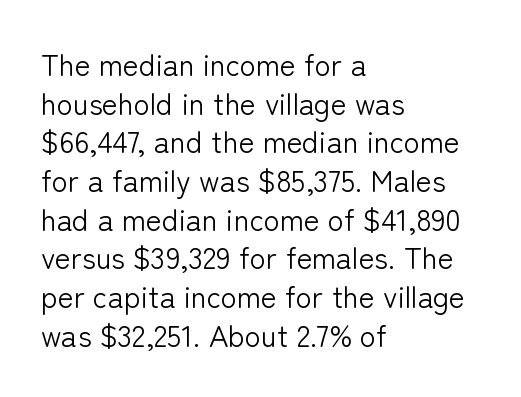
{"serif": "no", "italic": "no", "bold": "no", "weight": "light", "width": "normal", "stroke_contrast": "low", "x_height": "medium", "monospaced": "no", "underline": "no", "align": "left", "line_spacing": "normal", "line_spacing_ratio": 1.29, "letter_spacing": "normal", "letter_spacing_em": 0.0, "glyph_px": 30}
